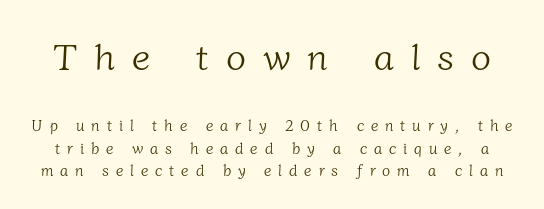
Q: Is the text bold? A: No.
Q: Is the typeface a serif or a sans-serif typeface? A: Serif.
Q: Is the text underlined? A: No.
Q: Is the spacing between letters normal or unusually wide? A: Unusually wide.
Q: Is the spacing between lines tight, normal or loose? A: Normal.
Q: Which block of text is set in a larger size, the first (top) or the second (bottom)? A: The first (top) one.
Q: Width (condensed, normal, or wide)? A: Normal.
Q: Stroke contrast? A: Low.
Q: x-height? A: Medium.
Q: Monospaced? A: No.
